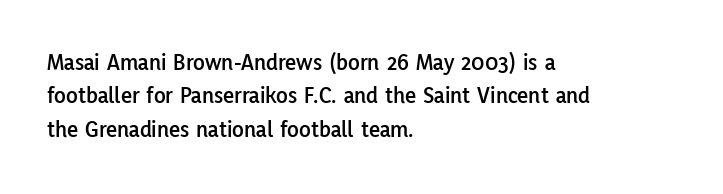
Q: Is the text italic (slanted)? A: No, it is upright.
Q: Is the text underlined? A: No.
Q: How is the paragraph aligned? A: Left-aligned.
Q: Is the spacing between letters normal or unusually wide? A: Normal.
Q: Is the spacing between lines tight, normal or loose? A: Normal.
